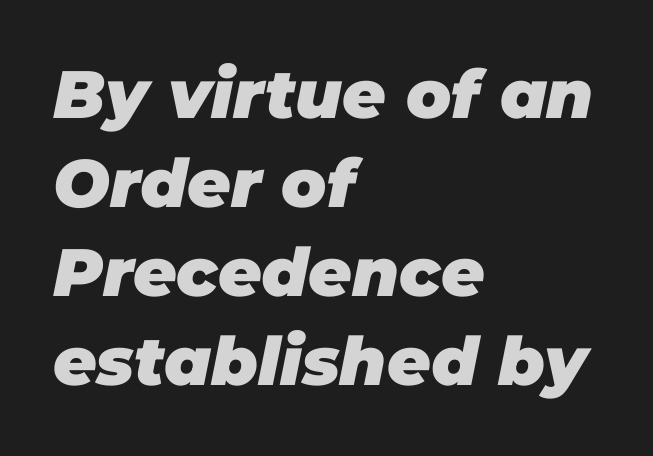
The image shows 67 px heavy type, italic (leaning right); set left-aligned, normal line spacing (1.33x), normal letter spacing, not underlined; low stroke contrast and a large x-height.
